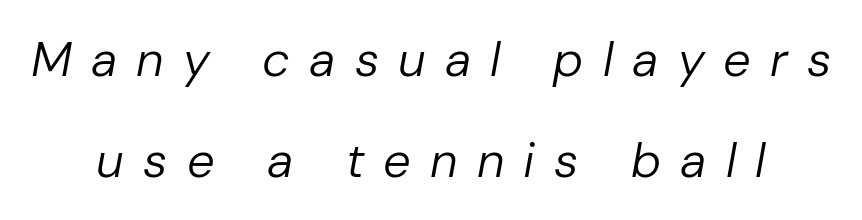
The face used here is rendered with a markedly widened letterfit. The rendering uses natural spacing where letterforms have individual widths. Notice how the passage keeps no hard edge, just a central spine. Leading: increased. The typesetting does not lean heavy: it is not bold. The glyphs look as if they've been sheared to an angle.
